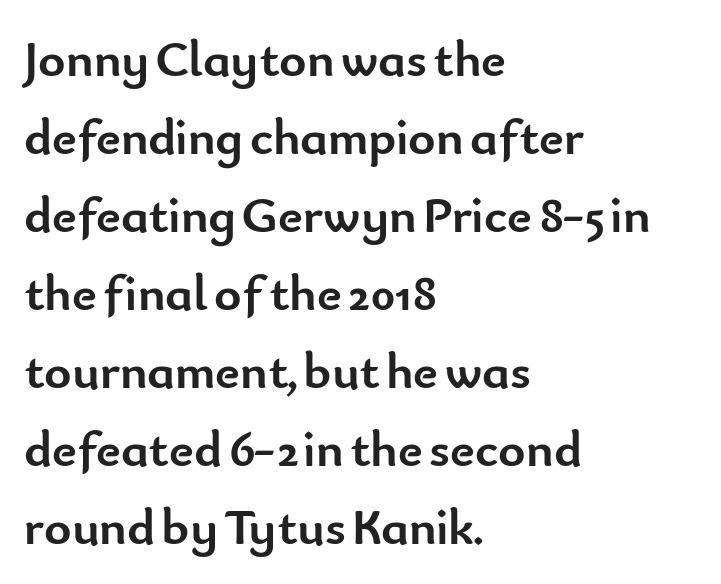
Students, observe: this is what conventionally led text looks like. Descenders are the only things crossing below the line. Glyph-to-glyph distance matches everyday printed text. Line starts are locked; line ends wander. Character widths vary here, with narrow letters taking less room than wide ones.
